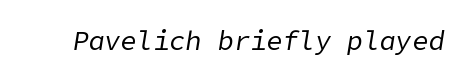
Q: Is the text bold? A: No.
Q: Is the text italic (slanted)? A: Yes, it leans right by about 9 degrees.
Q: Is the text underlined? A: No.
Q: Is the spacing between letters normal or unusually wide? A: Normal.
